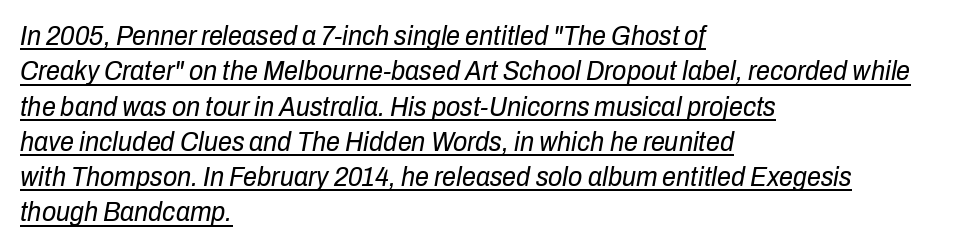
The image shows 28 px regular-weight, condensed type, italic (leaning right); set left-aligned, normal line spacing (1.26x), normal letter spacing, underlined; low stroke contrast and a medium x-height.
